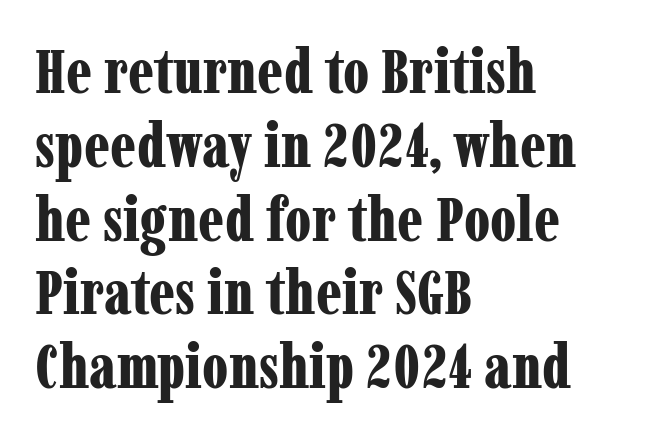
Q: Is the text bold? A: Yes.
Q: Is the text italic (slanted)? A: No, it is upright.
Q: Is the typeface a serif or a sans-serif typeface? A: Serif.
Q: Is the text underlined? A: No.
Q: How is the paragraph aligned? A: Left-aligned.
Q: Is the spacing between letters normal or unusually wide? A: Normal.
Q: Width (condensed, normal, or wide)? A: Condensed.
Q: Stroke contrast? A: Low.
Q: x-height? A: Medium.
Q: Monospaced? A: No.
